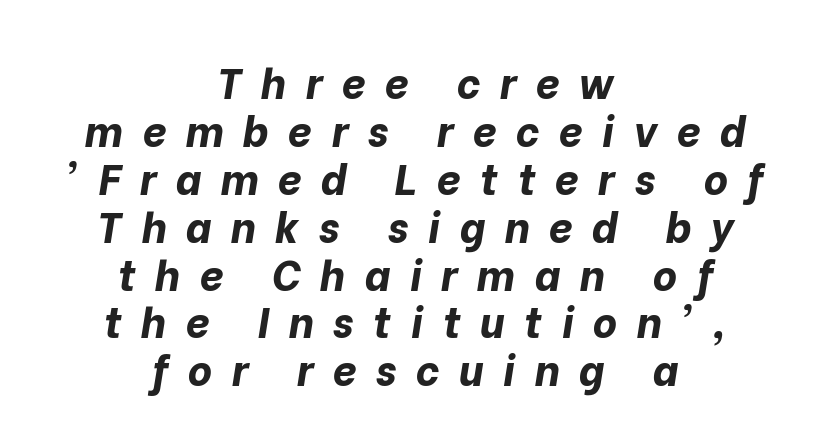
This sample is center-justified, so both line endings float freely. The line-height multiplier appears low, near solid setting. The type is letterspaced generously, with wide tracking. The baseline area is clear. This sample has the flowing, uneven cadence of proportional lettering. This is heavy type, rendered in bold.
